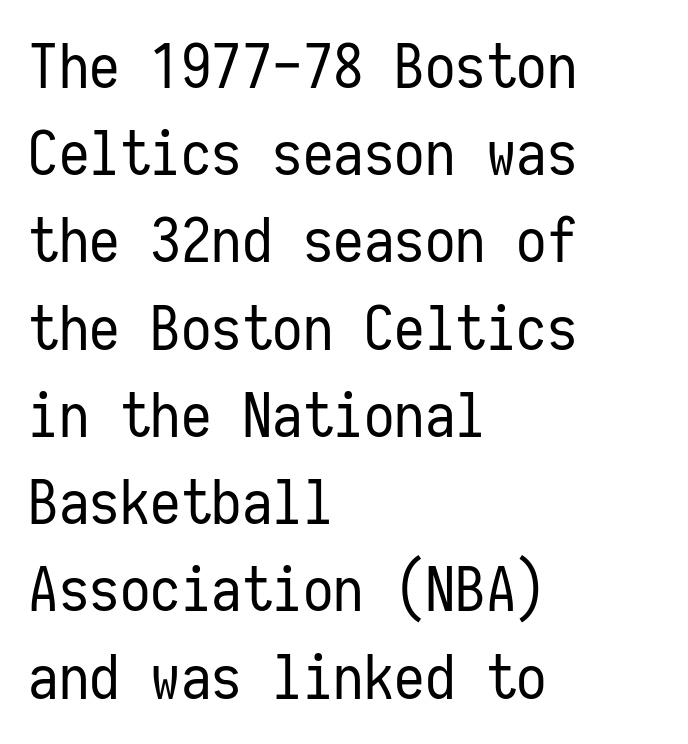
Q: Is the text bold? A: No.
Q: Is the text italic (slanted)? A: No, it is upright.
Q: Is the typeface a serif or a sans-serif typeface? A: Sans-serif.
Q: Is the text underlined? A: No.
Q: How is the paragraph aligned? A: Left-aligned.
Q: Is the spacing between letters normal or unusually wide? A: Normal.
Q: Is the spacing between lines tight, normal or loose? A: Normal.
Q: Width (condensed, normal, or wide)? A: Condensed.
Q: Stroke contrast? A: Low.
Q: x-height? A: Medium.
Q: Monospaced? A: Yes.
